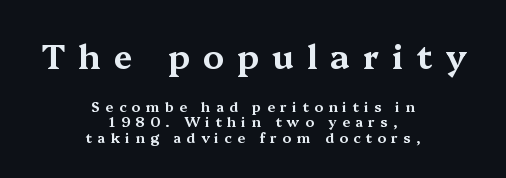
The image shows 34 px wide serif type, upright; set centered, tight line spacing (1.13x), unusually wide letter spacing (+0.38 em), not underlined; the first (top) block is 2.43x larger; medium stroke contrast and a medium x-height.
